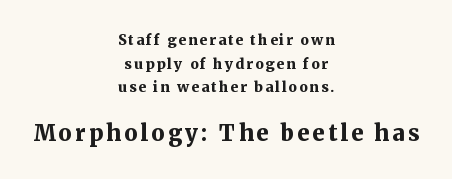
Q: Is the text bold? A: Yes.
Q: Is the text italic (slanted)? A: No, it is upright.
Q: Is the text underlined? A: No.
Q: How is the paragraph aligned? A: Centered.
Q: Is the spacing between lines tight, normal or loose? A: Normal.
Q: Which block of text is set in a larger size, the first (top) or the second (bottom)? A: The second (bottom) one.
